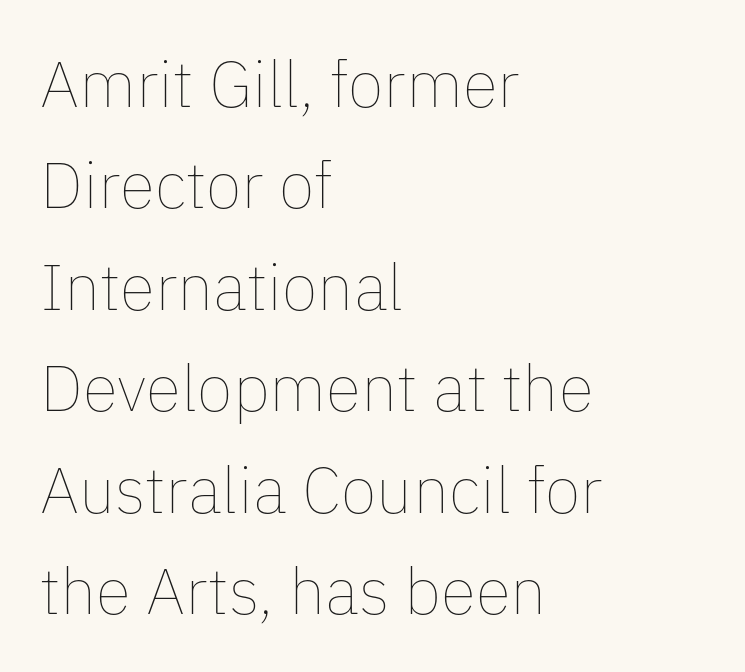
{"italic": "no", "bold": "no", "weight": "thin", "width": "normal", "stroke_contrast": "low", "x_height": "medium", "monospaced": "no", "underline": "no", "align": "left", "line_spacing": "normal", "line_spacing_ratio": 1.56, "letter_spacing": "normal", "letter_spacing_em": 0.0, "glyph_px": 65}
